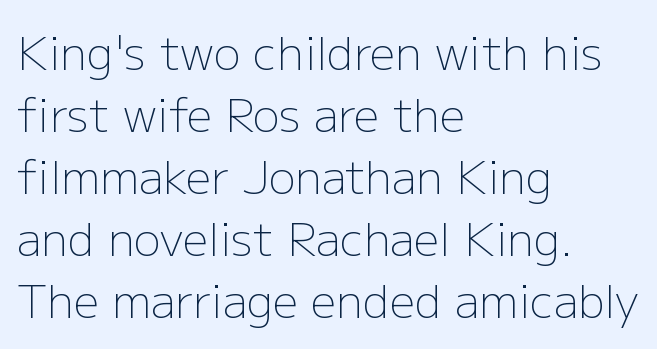
{"serif": "no", "italic": "no", "bold": "no", "weight": "light", "width": "normal", "stroke_contrast": "low", "x_height": "medium", "monospaced": "no", "underline": "no", "align": "left", "line_spacing": "normal", "line_spacing_ratio": 1.38, "letter_spacing": "normal", "letter_spacing_em": 0.0, "glyph_px": 45}
